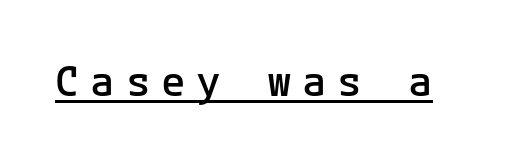
The image shows 41 px semibold sans-serif type, upright, monospaced; set unusually wide letter spacing (+0.26 em), underlined; low stroke contrast and a medium x-height.
